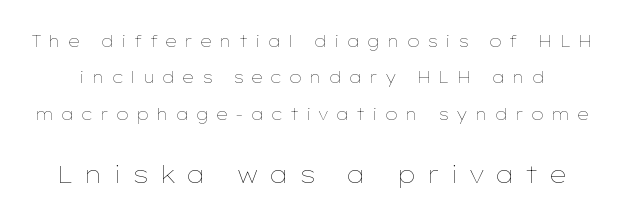
The image shows 24 px text type, upright; set loose line spacing (2.27x), unusually wide letter spacing (+0.43 em), not underlined; the second (bottom) block is 1.5x larger.
